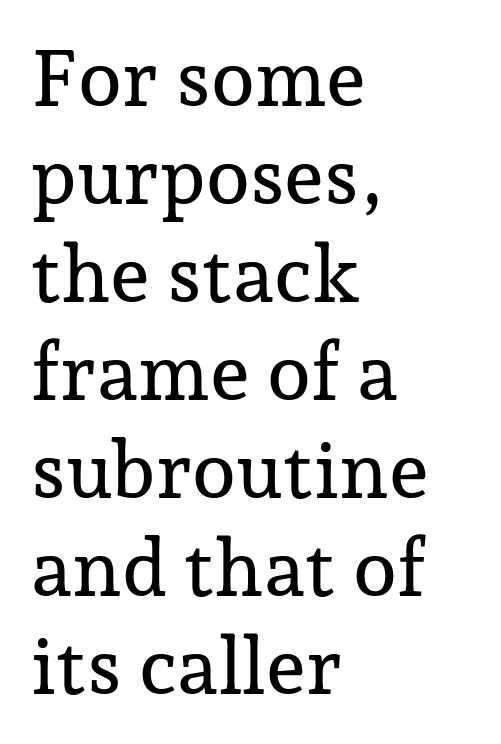
Q: Is the text italic (slanted)? A: No, it is upright.
Q: Is the typeface a serif or a sans-serif typeface? A: Serif.
Q: Is the text underlined? A: No.
Q: How is the paragraph aligned? A: Left-aligned.
Q: Is the spacing between letters normal or unusually wide? A: Normal.
Q: Width (condensed, normal, or wide)? A: Normal.
Q: Stroke contrast? A: Low.
Q: x-height? A: Medium.
Q: Monospaced? A: No.
